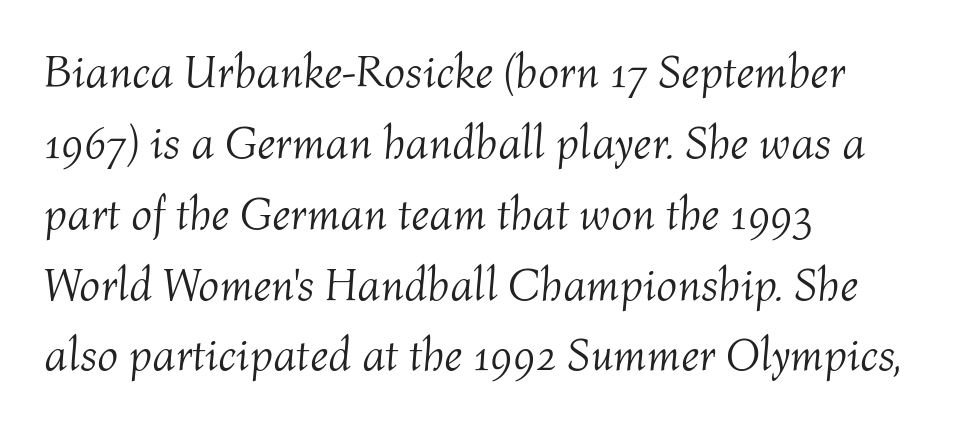
{"italic": "yes", "lean": "right", "slant_degrees": 4, "bold": "no", "weight": "light", "width": "normal", "stroke_contrast": "medium", "x_height": "medium", "monospaced": "no", "underline": "no", "align": "left", "line_spacing": "normal", "line_spacing_ratio": 1.54, "letter_spacing": "normal", "letter_spacing_em": 0.0, "glyph_px": 46}
